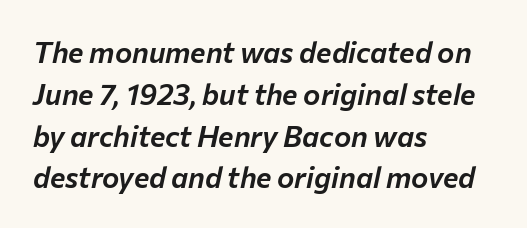
Does the lettering tilt? It does — this is italic. Where is the straight margin? On the left. The lines sit at an ordinary, default distance from one another. Type without underlining. Caption: standard tracking, unaltered.
